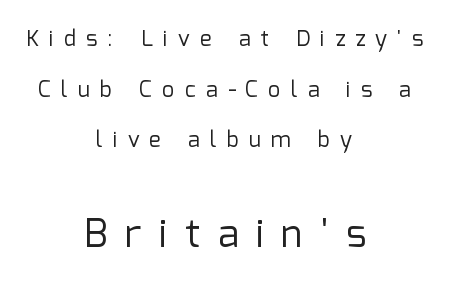
Both edges are ragged and mirror each other, which tells us the setting is centered. Check where the strokes stop: nothing finishes them off — pure sans. Quick note: not italic, upright. Stems here are at most as thick as an everyday book face. The rendering inserts visible extra space after every character.
